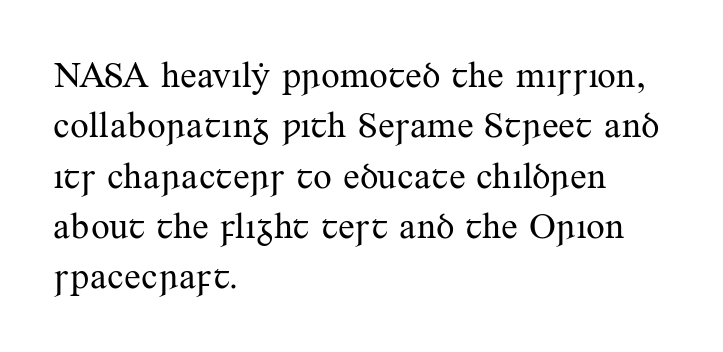
Q: Is the text bold? A: No.
Q: Is the text italic (slanted)? A: No, it is upright.
Q: Is the typeface a serif or a sans-serif typeface? A: Serif.
Q: Is the text underlined? A: No.
Q: How is the paragraph aligned? A: Left-aligned.
Q: Is the spacing between letters normal or unusually wide? A: Normal.
Q: Is the spacing between lines tight, normal or loose? A: Normal.
Q: Width (condensed, normal, or wide)? A: Normal.
Q: Stroke contrast? A: Medium.
Q: x-height? A: Small.
Q: Monospaced? A: No.
